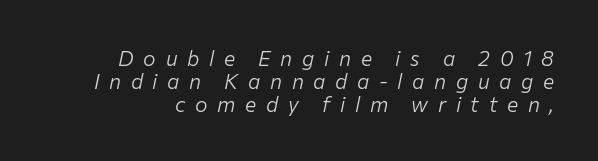
Weight: in the light-to-regular range. Summary of vertical rhythm: compact, with narrow interline spacing. The space directly below the letters is spotless. Does the lettering tilt? It does — this is italic. A typesetter would call this heavily tracked-out type.
